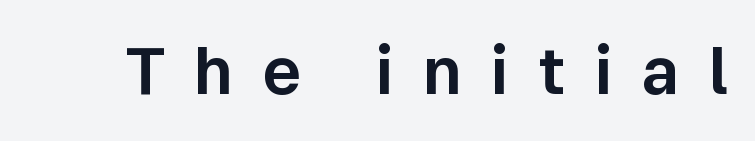
Q: Is the text italic (slanted)? A: No, it is upright.
Q: Is the typeface a serif or a sans-serif typeface? A: Sans-serif.
Q: Is the text underlined? A: No.
Q: Is the spacing between letters normal or unusually wide? A: Unusually wide.
Q: Width (condensed, normal, or wide)? A: Normal.
Q: Stroke contrast? A: Low.
Q: x-height? A: Medium.
Q: Monospaced? A: No.
